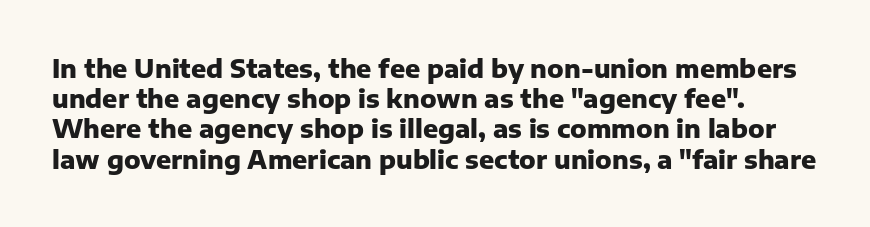
The image shows 25 px bold type, upright; set line spacing 1.21x, normal letter spacing, not underlined.
